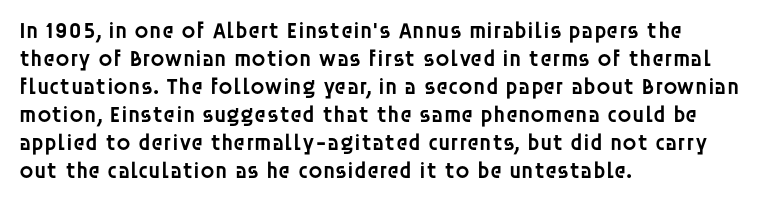
Alignment: flush left. Short note: letters normally spaced. The space directly below the letters is spotless. It's the straight-up-and-down kind of type. Stroke thickness is moderately raised; the sample reads as semibold.
